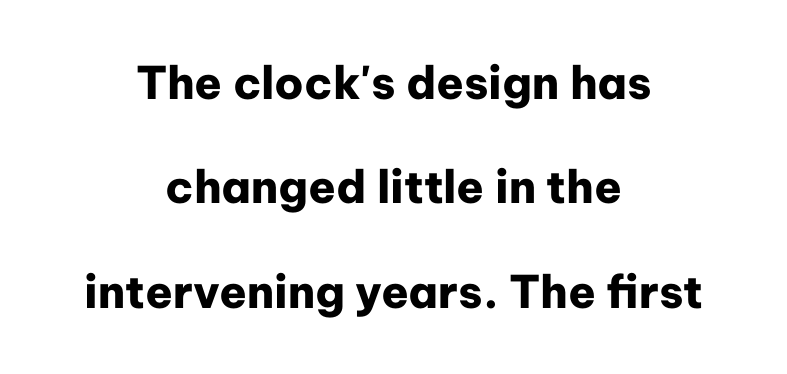
{"serif": "no", "italic": "no", "bold": "yes", "weight": "heavy", "width": "normal", "stroke_contrast": "low", "x_height": "medium", "monospaced": "no", "underline": "no", "align": "center", "line_spacing": "loose", "line_spacing_ratio": 2.32, "letter_spacing": "normal", "letter_spacing_em": 0.0, "glyph_px": 45}
